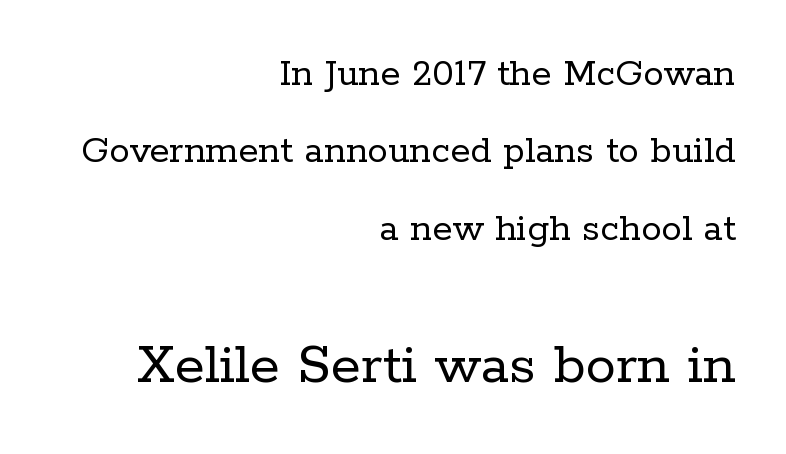
Q: Is the text bold? A: No.
Q: Is the text italic (slanted)? A: No, it is upright.
Q: Is the typeface a serif or a sans-serif typeface? A: Serif.
Q: Is the text underlined? A: No.
Q: How is the paragraph aligned? A: Right-aligned.
Q: Is the spacing between letters normal or unusually wide? A: Normal.
Q: Which block of text is set in a larger size, the first (top) or the second (bottom)? A: The second (bottom) one.
Q: Width (condensed, normal, or wide)? A: Normal.
Q: Stroke contrast? A: Low.
Q: x-height? A: Medium.
Q: Monospaced? A: No.
